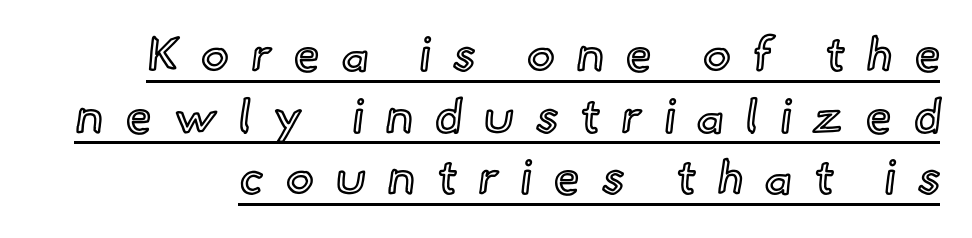
{"width": "normal", "x_height": "small", "monospaced": "no", "underline": "yes", "line_spacing": "normal", "line_spacing_ratio": 1.31, "letter_spacing": "wide", "letter_spacing_em": 0.46, "glyph_px": 47}
